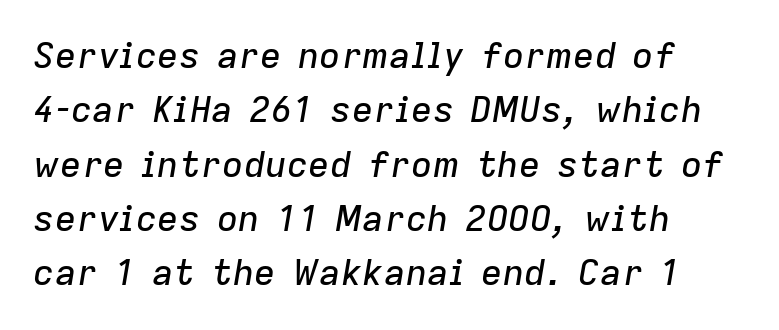
Q: Is the text italic (slanted)? A: Yes, it leans right by about 9 degrees.
Q: Is the text underlined? A: No.
Q: How is the paragraph aligned? A: Left-aligned.
Q: Is the spacing between letters normal or unusually wide? A: Normal.
Q: Is the spacing between lines tight, normal or loose? A: Normal.
Q: Width (condensed, normal, or wide)? A: Normal.
Q: Stroke contrast? A: Low.
Q: x-height? A: Medium.
Q: Monospaced? A: No.
